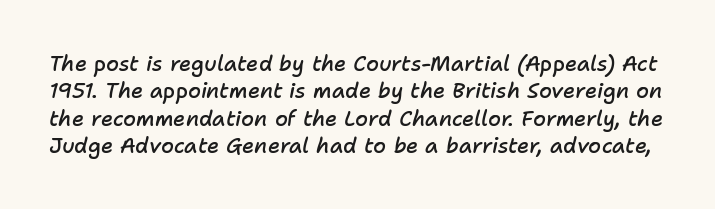
The passage shown is not underscored anywhere. Italic? Definitely — the glyphs are oblique. Summary of vertical rhythm: regular, with standard interline spacing. Strokes here are thickened, but only to semibold level. Tracking value appears to be zero — textbook default spacing.
